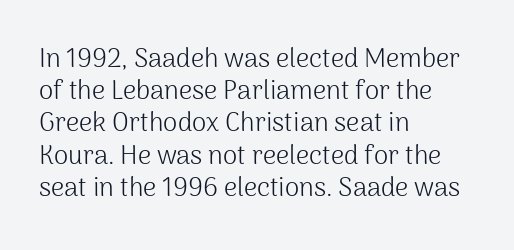
Q: Is the text bold? A: No.
Q: Is the text italic (slanted)? A: No, it is upright.
Q: Is the text underlined? A: No.
Q: How is the paragraph aligned? A: Left-aligned.
Q: Is the spacing between letters normal or unusually wide? A: Normal.
